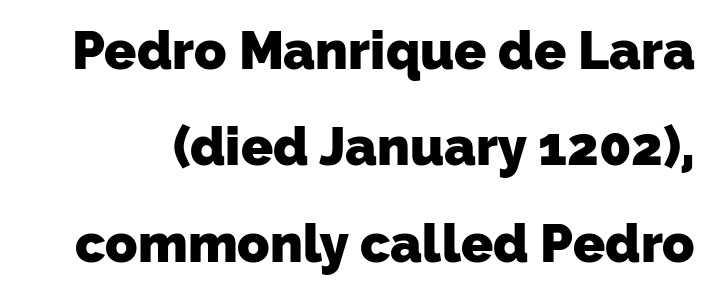
The image shows 53 px heavy sans-serif type; set line spacing 1.82x, normal letter spacing, not underlined; low stroke contrast and a medium x-height.
